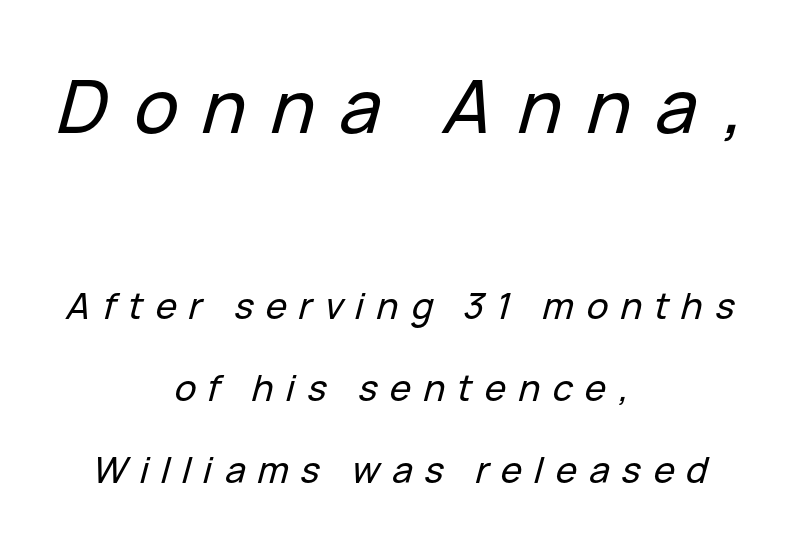
{"italic": "yes", "lean": "right", "slant_degrees": 15, "width": "normal", "stroke_contrast": "low", "x_height": "medium", "monospaced": "no", "underline": "no", "align": "center", "line_spacing": "loose", "line_spacing_ratio": 2.28, "letter_spacing": "wide", "letter_spacing_em": 0.34, "larger_block": "first", "size_ratio": 2.03, "glyph_px": 73}
